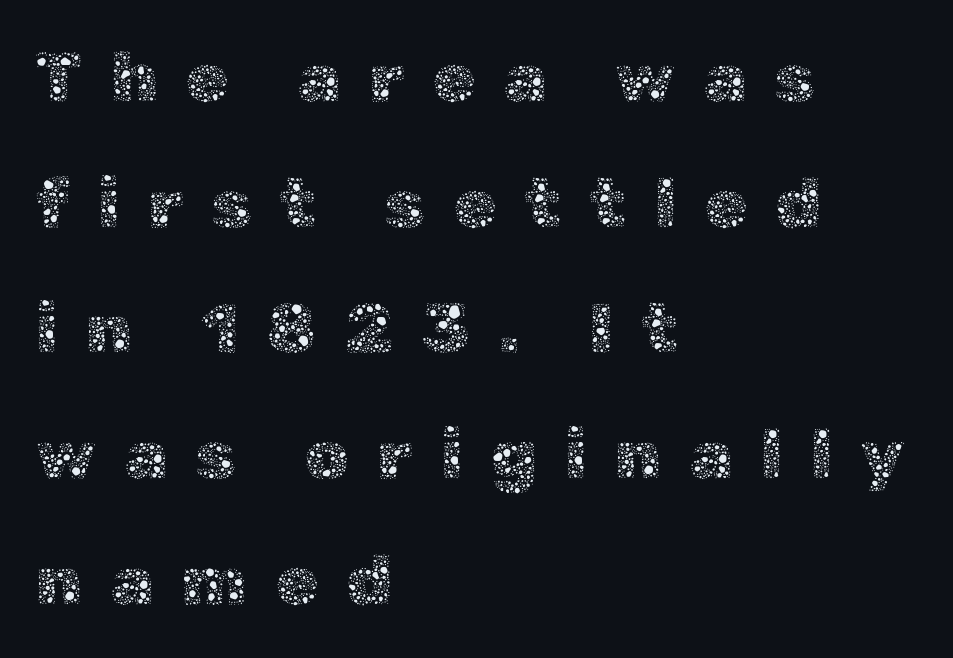
{"italic": "no", "bold": "no", "weight": "thin", "width": "normal", "x_height": "medium", "monospaced": "no", "underline": "no", "align": "left", "line_spacing_ratio": 1.77, "letter_spacing": "wide", "letter_spacing_em": 0.38, "glyph_px": 71}
